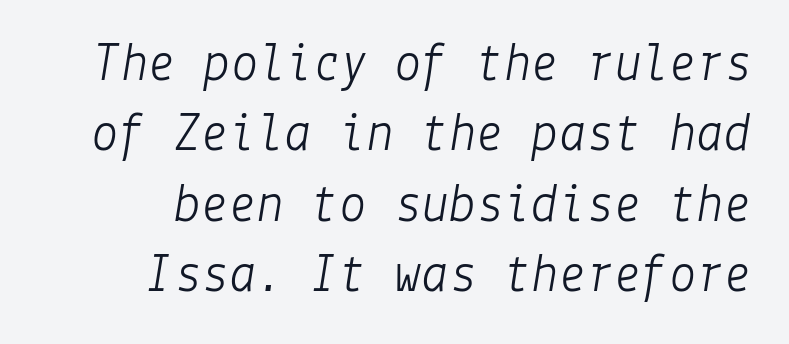
Does the leading feel generous? No, just average. Is the block centered? No — it sits flush against the right margin. Between one letter and the next there's only the usual sliver of space. Underlining? Definitely not there. You can tell it's italic because the verticals aren't actually vertical.
